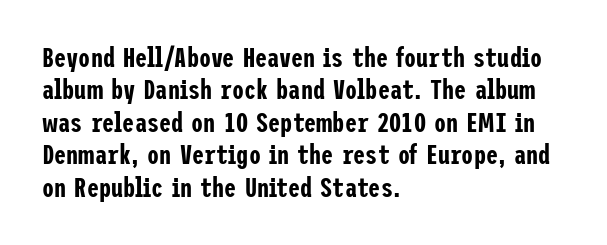
Q: Is the text italic (slanted)? A: No, it is upright.
Q: Is the text underlined? A: No.
Q: How is the paragraph aligned? A: Left-aligned.
Q: Is the spacing between letters normal or unusually wide? A: Normal.
